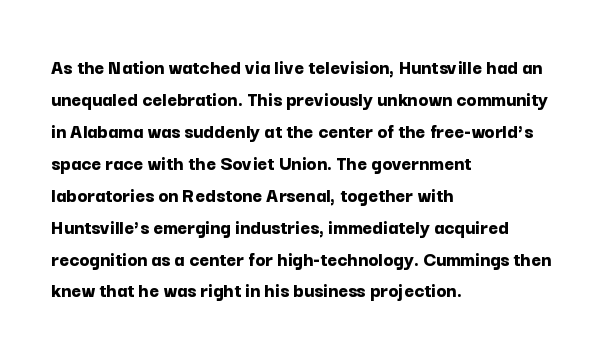
The image shows 21 px bold type, upright; set left-aligned, normal line spacing (1.52x), normal letter spacing, not underlined.
